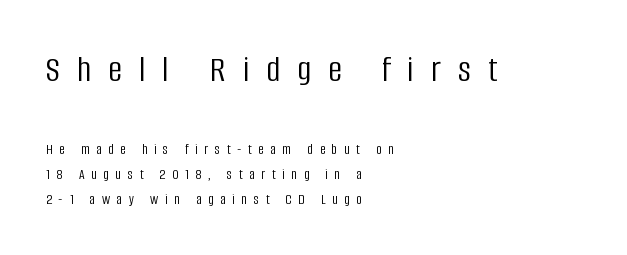
The image shows 38 px light, condensed sans-serif type, upright; set left-aligned, normal line spacing (1.67x), unusually wide letter spacing (+0.45 em), not underlined; the first (top) block is 2.53x larger; low stroke contrast and a large x-height.
